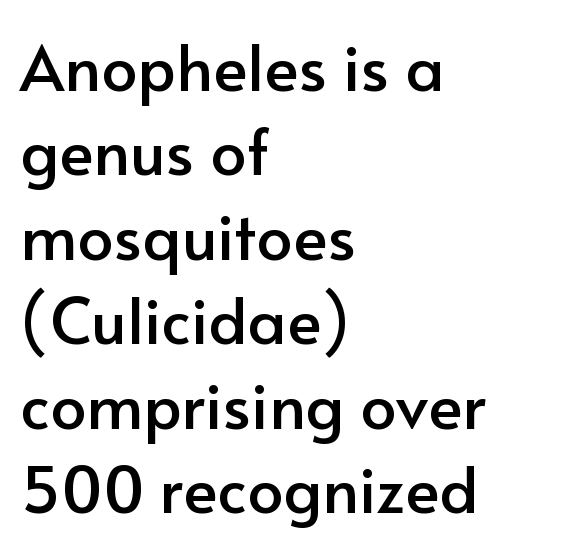
The image shows 64 px sans-serif type, upright; set left-aligned, normal line spacing (1.32x), normal letter spacing, not underlined; low stroke contrast and a small x-height.
